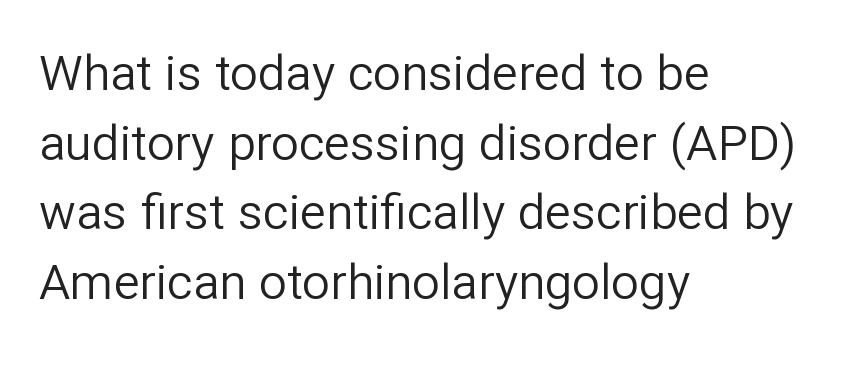
Q: Is the text bold? A: No.
Q: Is the text italic (slanted)? A: No, it is upright.
Q: Is the typeface a serif or a sans-serif typeface? A: Sans-serif.
Q: Is the text underlined? A: No.
Q: How is the paragraph aligned? A: Left-aligned.
Q: Is the spacing between letters normal or unusually wide? A: Normal.
Q: Is the spacing between lines tight, normal or loose? A: Normal.
Q: Width (condensed, normal, or wide)? A: Normal.
Q: Stroke contrast? A: Low.
Q: x-height? A: Medium.
Q: Monospaced? A: No.
